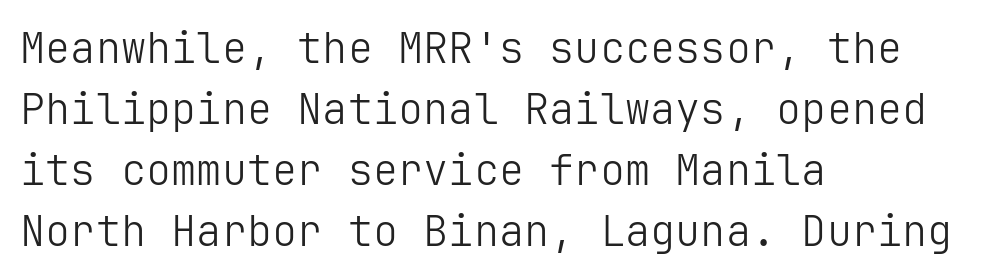
The image shows 42 px light sans-serif type, upright; set left-aligned, normal line spacing (1.45x), normal letter spacing, not underlined; low stroke contrast and a medium x-height.
